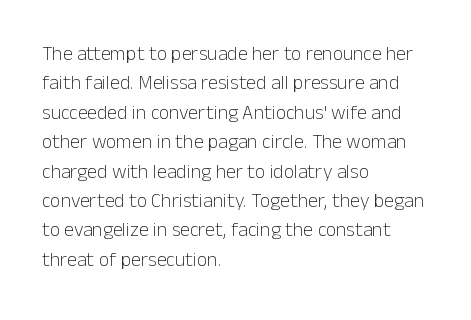
Look at the tracking — it's just the regular setting, nothing added. This sample keeps an unexceptional amount of space between lines. A typesetter would mark this as roman, not italic. Each row of text sits above clean, open space. Ink coverage per letter is moderate at most. This rendering uses left alignment, leaving the right contour irregular.
